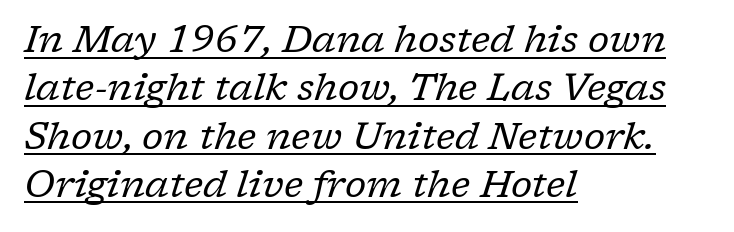
The weight would be labelled regular, book, light, or lighter still. Vertical spacing — default. Note: serifs present on the glyphs. Underlined type.
